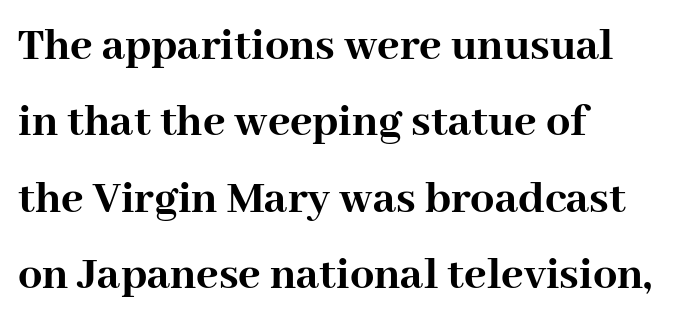
Q: Is the text bold? A: Yes.
Q: Is the text italic (slanted)? A: No, it is upright.
Q: Is the typeface a serif or a sans-serif typeface? A: Serif.
Q: Is the text underlined? A: No.
Q: How is the paragraph aligned? A: Left-aligned.
Q: Is the spacing between letters normal or unusually wide? A: Normal.
Q: Is the spacing between lines tight, normal or loose? A: Normal.
Q: Width (condensed, normal, or wide)? A: Normal.
Q: Stroke contrast? A: High.
Q: x-height? A: Medium.
Q: Monospaced? A: No.
